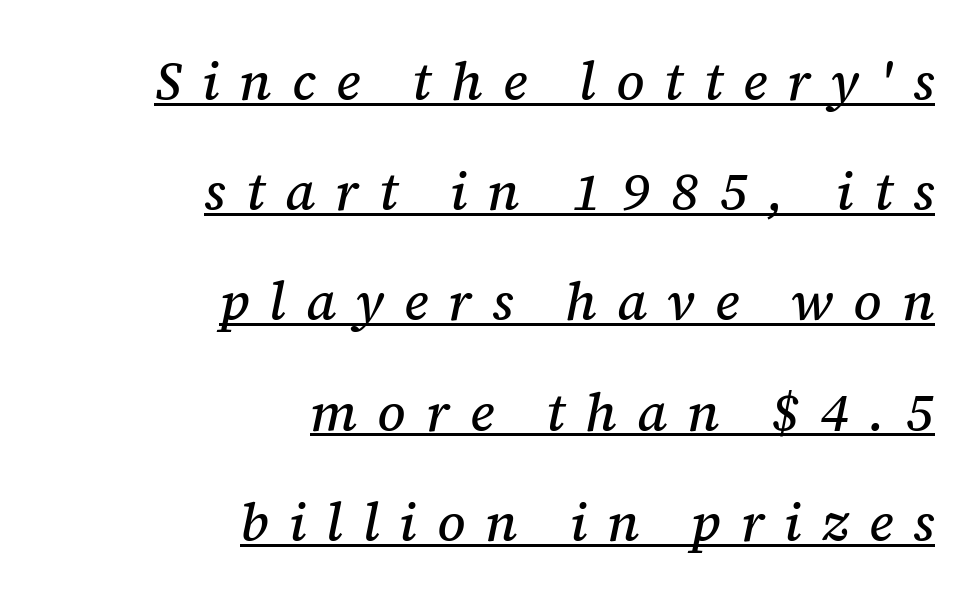
{"serif": "yes", "italic": "yes", "lean": "right", "slant_degrees": 12, "width": "normal", "stroke_contrast": "medium", "x_height": "medium", "monospaced": "no", "underline": "yes", "align": "right", "line_spacing": "loose", "line_spacing_ratio": 2.08, "letter_spacing": "wide", "letter_spacing_em": 0.38, "glyph_px": 53}
